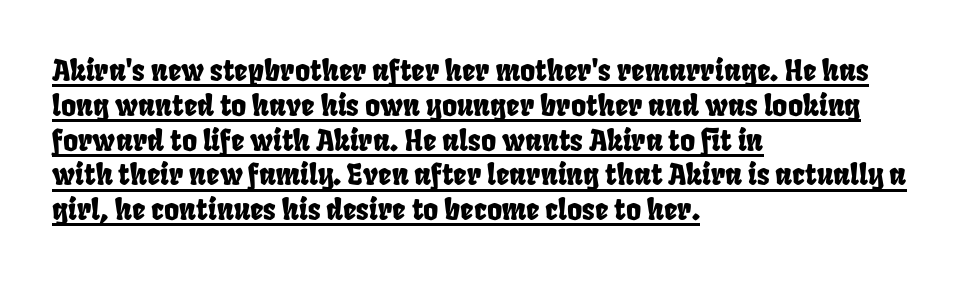
{"serif": "no", "width": "condensed", "stroke_contrast": "low", "x_height": "large", "monospaced": "no", "underline": "yes", "align": "left", "line_spacing_ratio": 1.2, "letter_spacing": "normal", "letter_spacing_em": 0.0, "glyph_px": 29}
